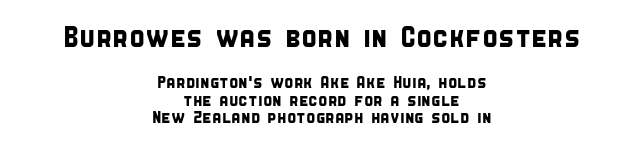
Spacing verdict: proportional, widths tailored to each character. Note: larger setting up top, smaller setting below. The foot of each line stays bare and open. The rendering shows plain stroke endings on the letterforms — a sans-serif design. Very little white space separates one row of letters from the next.
